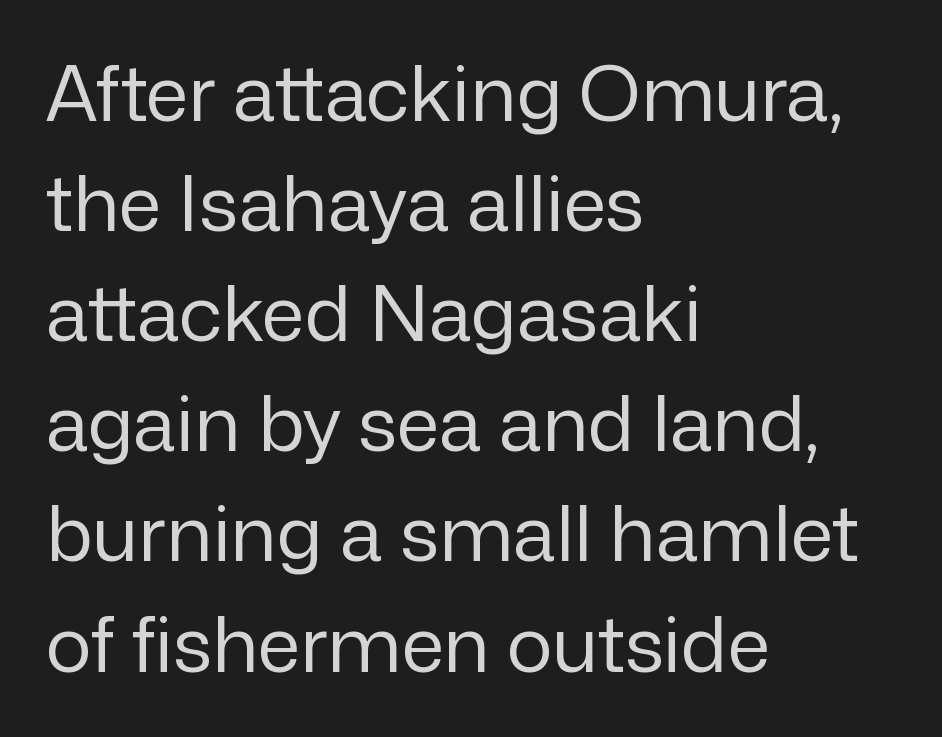
The image shows 77 px regular-weight sans-serif type, upright; set left-aligned, normal line spacing (1.43x), normal letter spacing, not underlined; low stroke contrast and a medium x-height.
